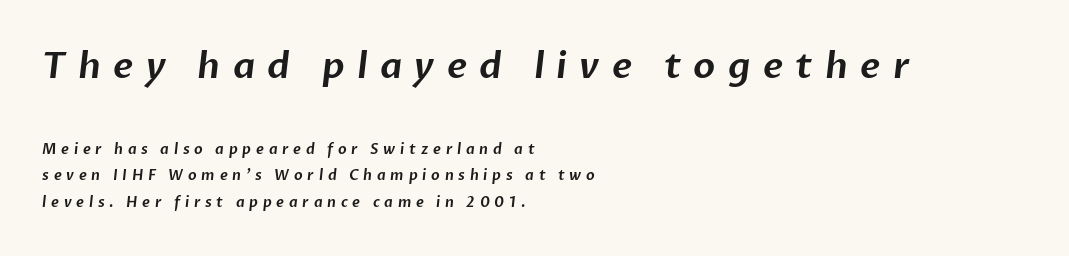
{"serif": "no", "width": "normal", "stroke_contrast": "low", "x_height": "medium", "monospaced": "no", "underline": "no", "align": "left", "line_spacing": "loose", "line_spacing_ratio": 1.91, "letter_spacing": "wide", "letter_spacing_em": 0.34, "larger_block": "first", "size_ratio": 2.57, "glyph_px": 36}
